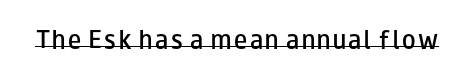
How heavy is the stroke? Medium-heavy — a semibold, shy of bold. It's the straight-up-and-down kind of type. A rule runs beneath these lines of type.
